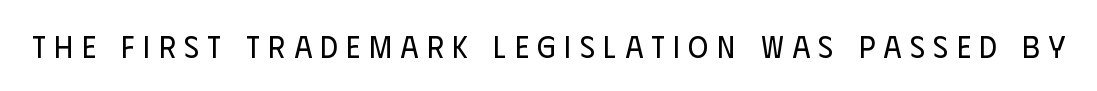
Q: Is the text bold? A: No.
Q: Is the text italic (slanted)? A: No, it is upright.
Q: Is the typeface a serif or a sans-serif typeface? A: Sans-serif.
Q: Is the text underlined? A: No.
Q: Is the spacing between letters normal or unusually wide? A: Unusually wide.
Q: Width (condensed, normal, or wide)? A: Condensed.
Q: Stroke contrast? A: Low.
Q: x-height? A: Large.
Q: Monospaced? A: No.
